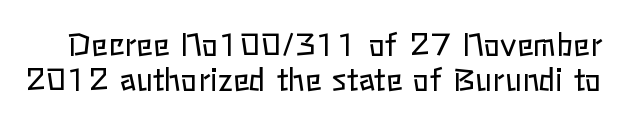
Q: Is the text bold? A: No.
Q: Is the text italic (slanted)? A: No, it is upright.
Q: Is the text underlined? A: No.
Q: Is the spacing between letters normal or unusually wide? A: Normal.
Q: Is the spacing between lines tight, normal or loose? A: Tight.
Q: Width (condensed, normal, or wide)? A: Normal.
Q: Stroke contrast? A: Low.
Q: x-height? A: Medium.
Q: Monospaced? A: No.
